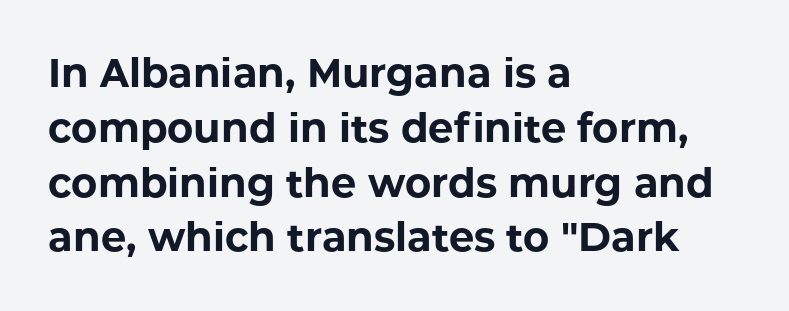
{"serif": "no", "italic": "no", "bold": "yes", "weight": "bold", "width": "normal", "stroke_contrast": "low", "x_height": "medium", "monospaced": "no", "underline": "no", "align": "left", "line_spacing": "normal", "line_spacing_ratio": 1.37, "letter_spacing": "normal", "letter_spacing_em": 0.0, "glyph_px": 40}
